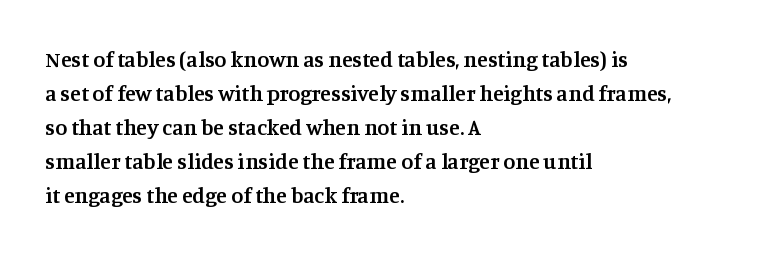
{"italic": "no", "bold": "semi", "underline": "no", "align": "left", "line_spacing": "normal", "line_spacing_ratio": 1.54, "letter_spacing": "normal", "letter_spacing_em": 0.0, "glyph_px": 22}
